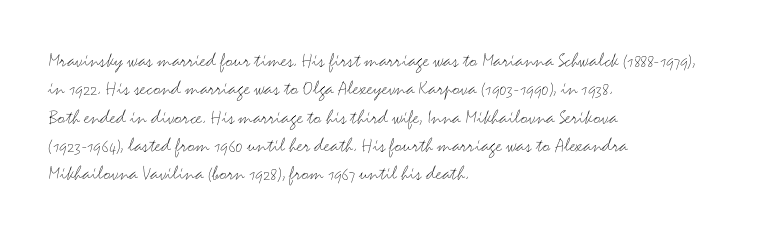
Q: Is the text bold? A: No.
Q: Is the text italic (slanted)? A: Yes.
Q: Is the text underlined? A: No.
Q: How is the paragraph aligned? A: Left-aligned.
Q: Is the spacing between letters normal or unusually wide? A: Normal.
Q: Is the spacing between lines tight, normal or loose? A: Normal.
